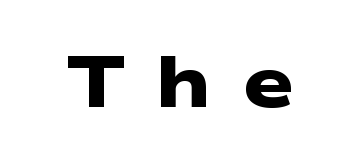
The image shows 72 px heavy, wide sans-serif type; set unusually wide letter spacing (+0.43 em), not underlined; low stroke contrast and a medium x-height.
